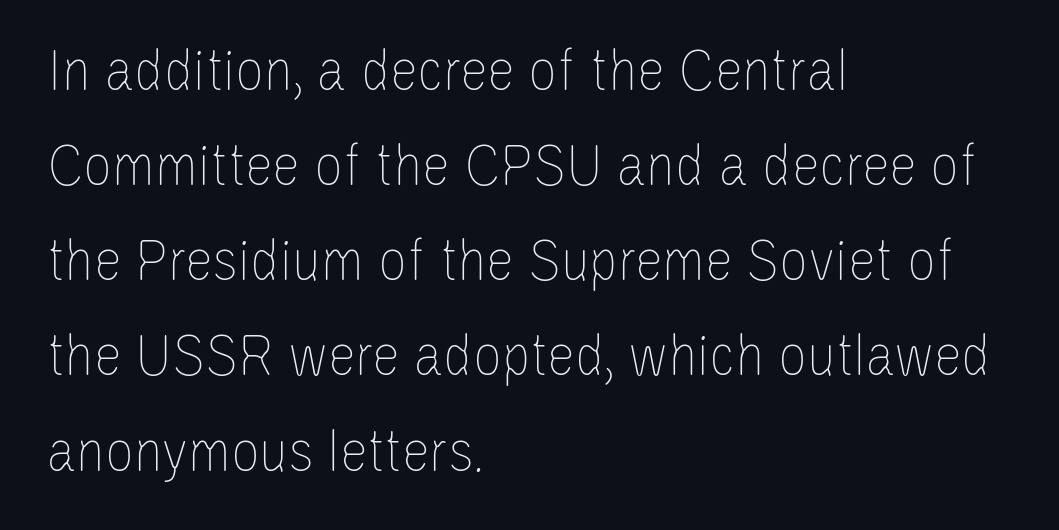
Q: Is the text bold? A: No.
Q: Is the text italic (slanted)? A: No, it is upright.
Q: Is the text underlined? A: No.
Q: How is the paragraph aligned? A: Left-aligned.
Q: Is the spacing between letters normal or unusually wide? A: Normal.
Q: Is the spacing between lines tight, normal or loose? A: Normal.
Q: Width (condensed, normal, or wide)? A: Condensed.
Q: Stroke contrast? A: Low.
Q: x-height? A: Large.
Q: Monospaced? A: No.
